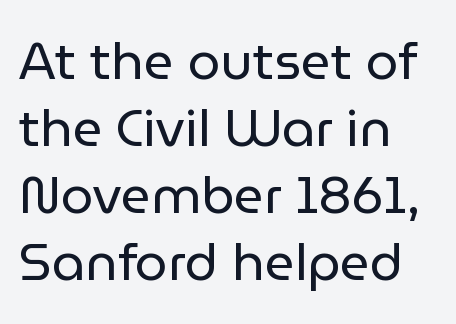
The image shows 52 px regular-weight sans-serif type, upright; set left-aligned, normal line spacing (1.29x), normal letter spacing, not underlined; low stroke contrast and a medium x-height.
